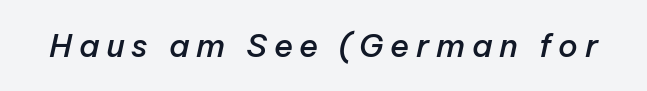
The image shows 32 px semibold type, italic (leaning right); set unusually wide letter spacing (+0.21 em), not underlined; low stroke contrast and a medium x-height.
